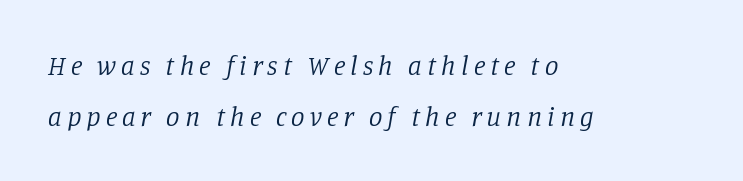
The glyphs are unaccompanied by any horizontal stroke below them. No letter is thick-stroked: the sample isn't bold. Left-aligned paragraph, ragged on the right. An italicized treatment has been applied to the whole sample.
